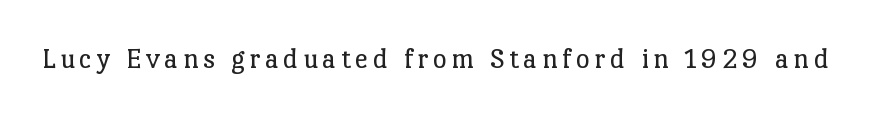
The image shows 30 px regular-weight serif type, upright; set not underlined; low stroke contrast and a medium x-height.
